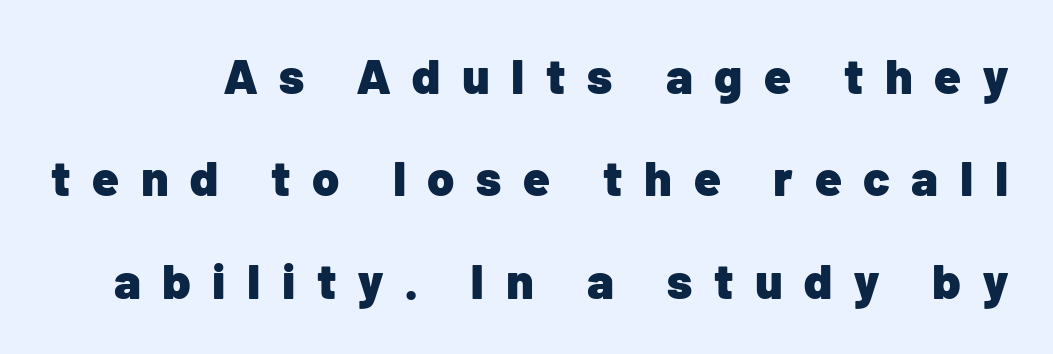
Q: Is the text bold? A: Yes.
Q: Is the text italic (slanted)? A: No, it is upright.
Q: Is the typeface a serif or a sans-serif typeface? A: Sans-serif.
Q: Is the text underlined? A: No.
Q: Is the spacing between letters normal or unusually wide? A: Unusually wide.
Q: Is the spacing between lines tight, normal or loose? A: Loose.
Q: Width (condensed, normal, or wide)? A: Normal.
Q: Stroke contrast? A: Low.
Q: x-height? A: Medium.
Q: Monospaced? A: No.
